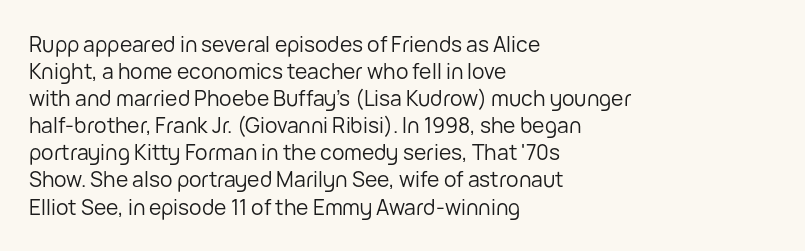
Q: Is the text bold? A: No.
Q: Is the text italic (slanted)? A: No, it is upright.
Q: Is the text underlined? A: No.
Q: How is the paragraph aligned? A: Left-aligned.
Q: Is the spacing between letters normal or unusually wide? A: Normal.
Q: Is the spacing between lines tight, normal or loose? A: Normal.
